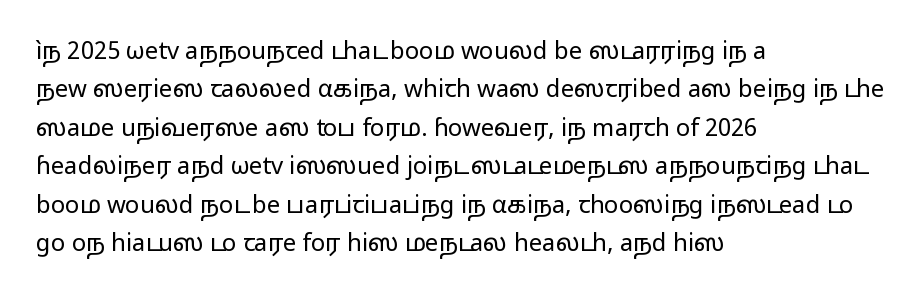
{"italic": "no", "bold": "no", "underline": "no", "align": "left", "line_spacing": "normal", "line_spacing_ratio": 1.6, "letter_spacing": "normal", "letter_spacing_em": 0.0, "glyph_px": 24}
